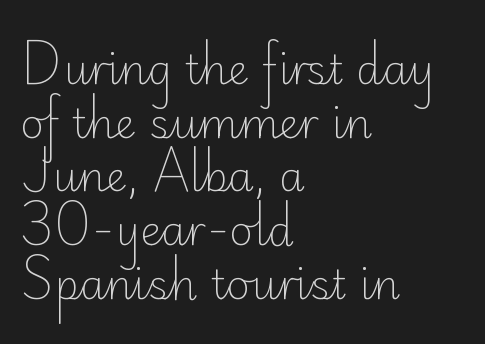
Q: Is the text bold? A: No.
Q: Is the text italic (slanted)? A: No, it is upright.
Q: Is the typeface a serif or a sans-serif typeface? A: Sans-serif.
Q: Is the text underlined? A: No.
Q: How is the paragraph aligned? A: Left-aligned.
Q: Is the spacing between letters normal or unusually wide? A: Normal.
Q: Is the spacing between lines tight, normal or loose? A: Normal.
Q: Width (condensed, normal, or wide)? A: Normal.
Q: Stroke contrast? A: Low.
Q: x-height? A: Small.
Q: Monospaced? A: No.
